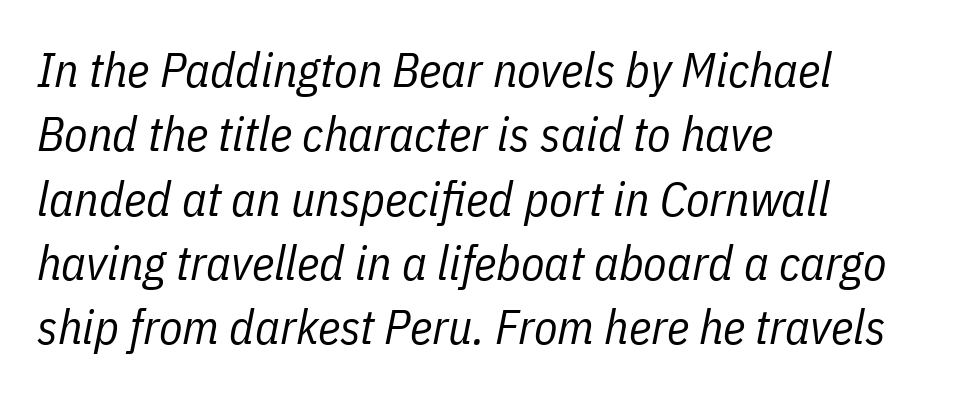
Character widths vary here, with narrow letters taking less room than wide ones. Just letters on the line, the space beneath them empty. Students, note that the glyphs here touch the page at normal intervals. The ragged edge is on the right, which tells us the setting is flush left. Vertically, the passage feels balanced, rows spaced as you'd expect. Rendered with sloped, italic letterforms.
